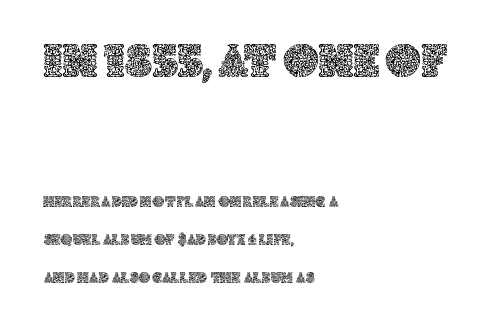
{"italic": "no", "width": "normal", "x_height": "large", "monospaced": "no", "underline": "no", "align": "left", "line_spacing": "loose", "line_spacing_ratio": 2.37, "letter_spacing": "normal", "letter_spacing_em": 0.0, "larger_block": "first", "size_ratio": 3.0, "glyph_px": 48}
